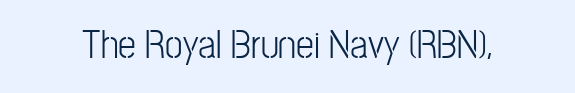
The image shows 40 px light, condensed sans-serif type, upright; set normal letter spacing, not underlined; low stroke contrast and a medium x-height.
